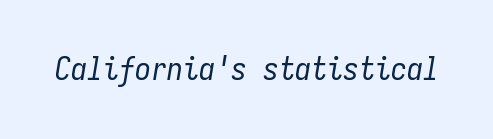
The gaps between neighbouring characters are ordinary and unremarkable. When letters slant like this, we call the style italic. Descenders hang freely into open space. Every character here occupies the same horizontal width, giving the sample a typewriter-like rhythm.
